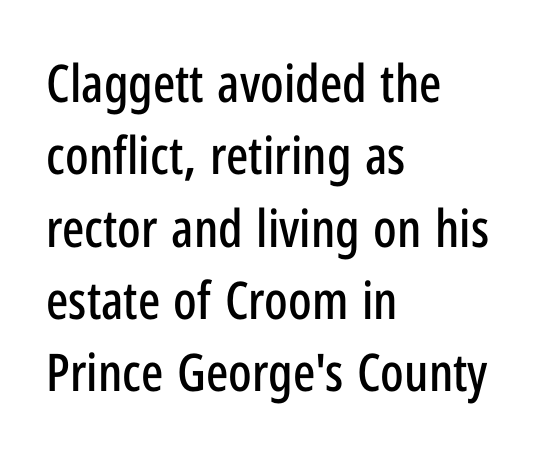
Q: Is the text italic (slanted)? A: No, it is upright.
Q: Is the typeface a serif or a sans-serif typeface? A: Sans-serif.
Q: Is the text underlined? A: No.
Q: How is the paragraph aligned? A: Left-aligned.
Q: Is the spacing between letters normal or unusually wide? A: Normal.
Q: Is the spacing between lines tight, normal or loose? A: Normal.
Q: Width (condensed, normal, or wide)? A: Condensed.
Q: Stroke contrast? A: Low.
Q: x-height? A: Medium.
Q: Monospaced? A: No.
